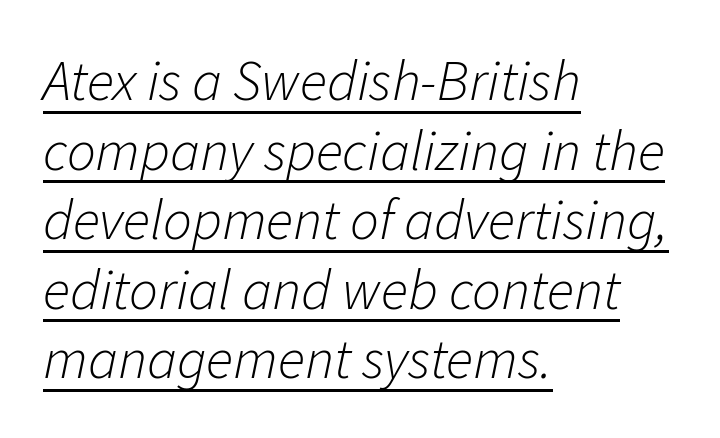
Q: Is the text bold? A: No.
Q: Is the text italic (slanted)? A: Yes, it leans right by about 11 degrees.
Q: Is the text underlined? A: Yes.
Q: How is the paragraph aligned? A: Left-aligned.
Q: Is the spacing between letters normal or unusually wide? A: Normal.
Q: Width (condensed, normal, or wide)? A: Normal.
Q: Stroke contrast? A: Low.
Q: x-height? A: Medium.
Q: Monospaced? A: No.
